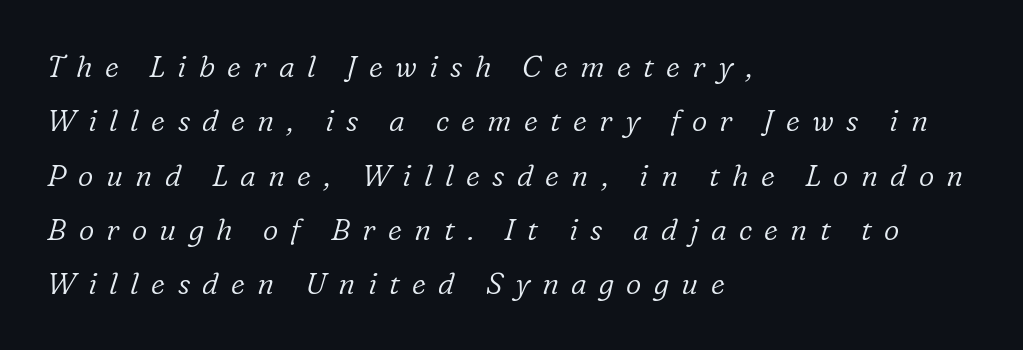
Q: Is the text bold? A: No.
Q: Is the text italic (slanted)? A: Yes, it leans right by about 16 degrees.
Q: Is the typeface a serif or a sans-serif typeface? A: Serif.
Q: Is the text underlined? A: No.
Q: How is the paragraph aligned? A: Left-aligned.
Q: Is the spacing between letters normal or unusually wide? A: Unusually wide.
Q: Width (condensed, normal, or wide)? A: Normal.
Q: Stroke contrast? A: Low.
Q: x-height? A: Medium.
Q: Monospaced? A: No.
